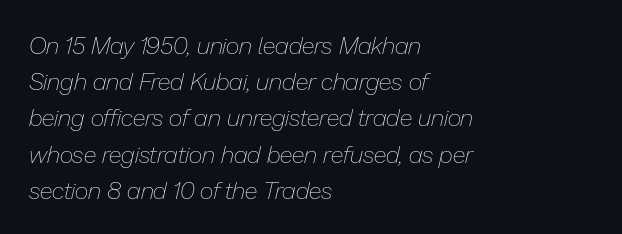
Reading down the block, your eye returns to a fixed left position each line. Stems here are at most as thick as an everyday book face. Does extra space separate the letters? No, they use regular spacing. Italic? Definitely — the glyphs are oblique. Rule under the text: the space is simply empty.
